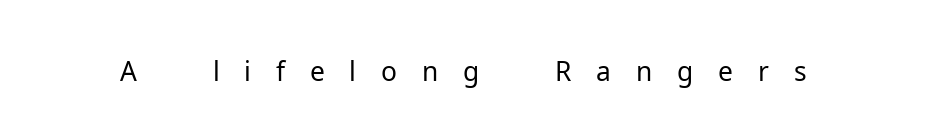
{"serif": "no", "italic": "no", "bold": "no", "weight": "light", "width": "normal", "stroke_contrast": "low", "x_height": "medium", "monospaced": "no", "underline": "no", "letter_spacing": "wide", "letter_spacing_em": 0.46, "glyph_px": 54}
